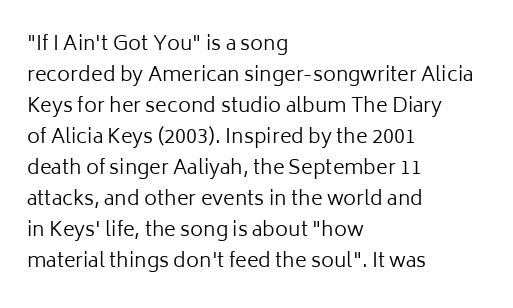
{"italic": "no", "bold": "no", "underline": "no", "align": "left", "line_spacing": "normal", "line_spacing_ratio": 1.55, "letter_spacing": "normal", "letter_spacing_em": 0.0, "glyph_px": 20}
